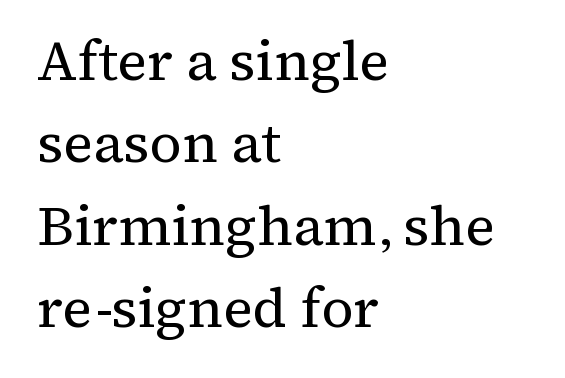
Q: Is the text bold? A: No.
Q: Is the text italic (slanted)? A: No, it is upright.
Q: Is the typeface a serif or a sans-serif typeface? A: Serif.
Q: Is the text underlined? A: No.
Q: How is the paragraph aligned? A: Left-aligned.
Q: Is the spacing between letters normal or unusually wide? A: Normal.
Q: Is the spacing between lines tight, normal or loose? A: Normal.
Q: Width (condensed, normal, or wide)? A: Normal.
Q: Stroke contrast? A: Medium.
Q: x-height? A: Medium.
Q: Monospaced? A: No.
